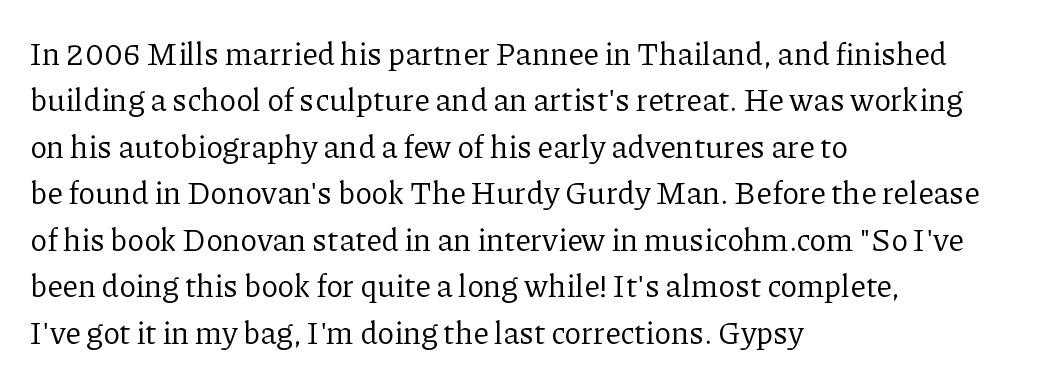
The image shows 31 px regular-weight serif type, upright; set left-aligned, normal line spacing (1.5x), normal letter spacing, not underlined; low stroke contrast and a medium x-height.
